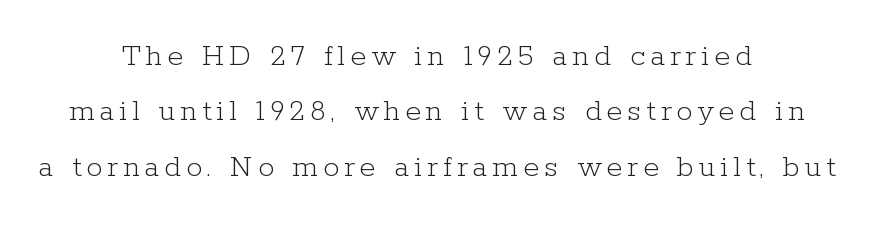
Q: Is the text bold? A: No.
Q: Is the text italic (slanted)? A: No, it is upright.
Q: Is the typeface a serif or a sans-serif typeface? A: Serif.
Q: Is the text underlined? A: No.
Q: How is the paragraph aligned? A: Centered.
Q: Width (condensed, normal, or wide)? A: Normal.
Q: Stroke contrast? A: Low.
Q: x-height? A: Medium.
Q: Monospaced? A: No.
